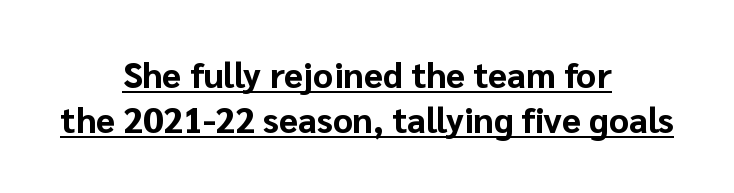
The image shows 35 px bold sans-serif type, upright; set centered, normal line spacing (1.29x), normal letter spacing, underlined; low stroke contrast and a medium x-height.
